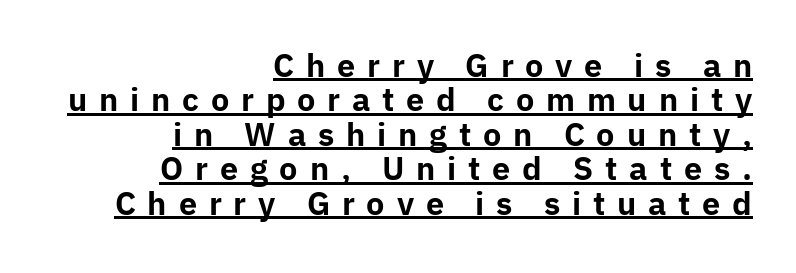
The image shows 31 px bold sans-serif type, upright; set right-aligned, tight line spacing (1.11x), unusually wide letter spacing (+0.38 em), underlined; low stroke contrast and a medium x-height.
